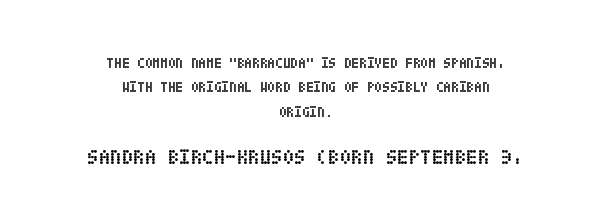
{"italic": "no", "bold": "yes", "underline": "no", "align": "center", "line_spacing_ratio": 1.74, "letter_spacing": "normal", "letter_spacing_em": 0.0, "larger_block": "second", "size_ratio": 1.5, "glyph_px": 21}
